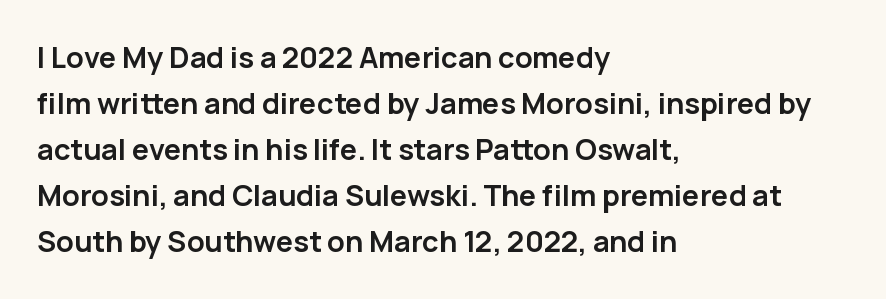
{"serif": "no", "italic": "no", "bold": "yes", "weight": "semibold", "width": "normal", "stroke_contrast": "low", "x_height": "medium", "monospaced": "no", "underline": "no", "align": "left", "line_spacing": "normal", "line_spacing_ratio": 1.59, "letter_spacing": "normal", "letter_spacing_em": 0.0, "glyph_px": 29}
